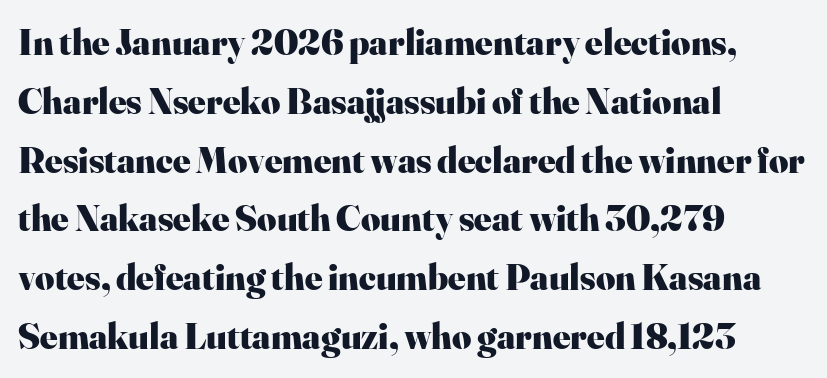
Q: Is the text bold? A: Yes.
Q: Is the text italic (slanted)? A: No, it is upright.
Q: Is the typeface a serif or a sans-serif typeface? A: Serif.
Q: Is the text underlined? A: No.
Q: How is the paragraph aligned? A: Left-aligned.
Q: Is the spacing between letters normal or unusually wide? A: Normal.
Q: Is the spacing between lines tight, normal or loose? A: Normal.
Q: Width (condensed, normal, or wide)? A: Normal.
Q: Stroke contrast? A: High.
Q: x-height? A: Small.
Q: Monospaced? A: No.
